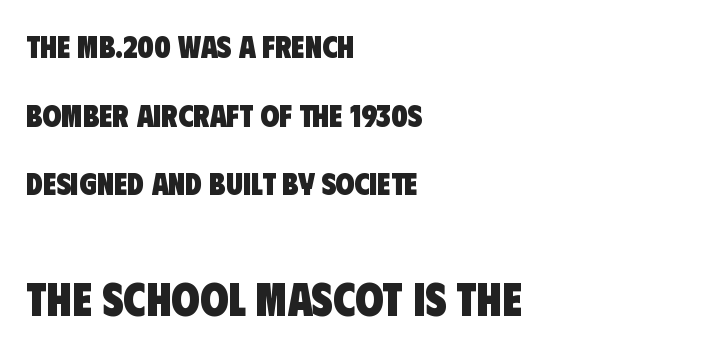
The strip under each line holds only bare page. Note the varied advance widths — an 'i' is clearly narrower than an 'm'. Compared with a centered layout, this one pins lines to the left instead. Nothing sits at the stroke ends, so this counts as sans-serif.
